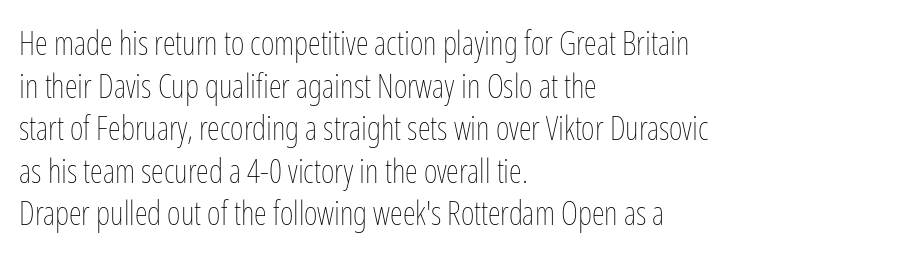
Every stem runs plumb, perpendicular to the baseline. Any mark beneath the type? The region is blank. Characters follow at the spacing the type designer built in. Note the varied advance widths — an 'i' is clearly narrower than an 'm'. Where is the straight margin? On the left. Weight: in the light-to-regular range.
